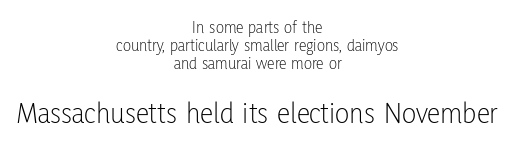
The image shows 30 px light, condensed sans-serif type, upright; set centered, tight line spacing (1.06x), normal letter spacing, not underlined; the second (bottom) block is 1.76x larger; low stroke contrast and a medium x-height.
